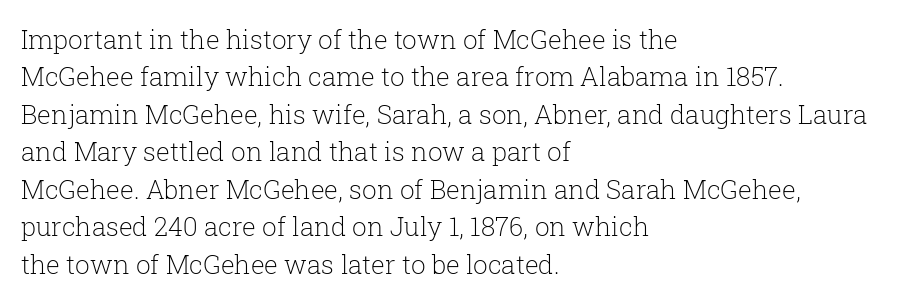
Is the letter spacing exaggerated? No — it looks like the ordinary default. This block has exactly the height ordinary leading produces. This is the regular roman posture of the typeface. Weight: not bold — regular or lighter.
